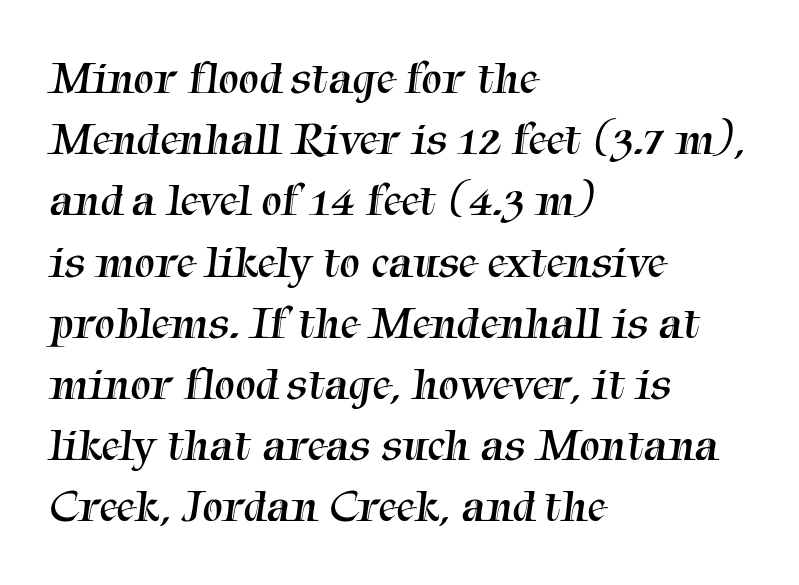
Q: Is the text bold? A: No.
Q: Is the typeface a serif or a sans-serif typeface? A: Serif.
Q: Is the text underlined? A: No.
Q: How is the paragraph aligned? A: Left-aligned.
Q: Is the spacing between letters normal or unusually wide? A: Normal.
Q: Is the spacing between lines tight, normal or loose? A: Normal.
Q: Width (condensed, normal, or wide)? A: Normal.
Q: Stroke contrast? A: Medium.
Q: x-height? A: Medium.
Q: Monospaced? A: No.
